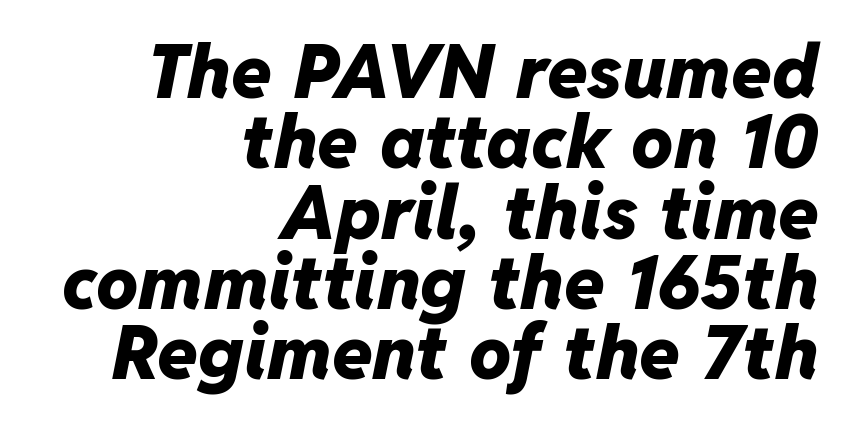
The image shows 74 px heavy type, italic (leaning right); set right-aligned, tight line spacing (0.95x), normal letter spacing, not underlined; low stroke contrast and a medium x-height.
